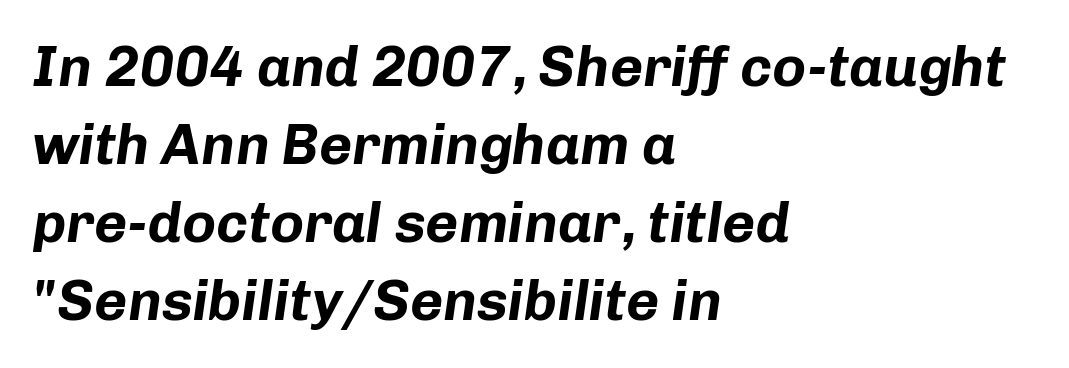
{"italic": "yes", "lean": "right", "slant_degrees": 8, "bold": "yes", "weight": "bold", "width": "normal", "stroke_contrast": "low", "x_height": "medium", "monospaced": "no", "underline": "no", "align": "left", "line_spacing": "normal", "line_spacing_ratio": 1.37, "letter_spacing": "normal", "letter_spacing_em": 0.0, "glyph_px": 57}
